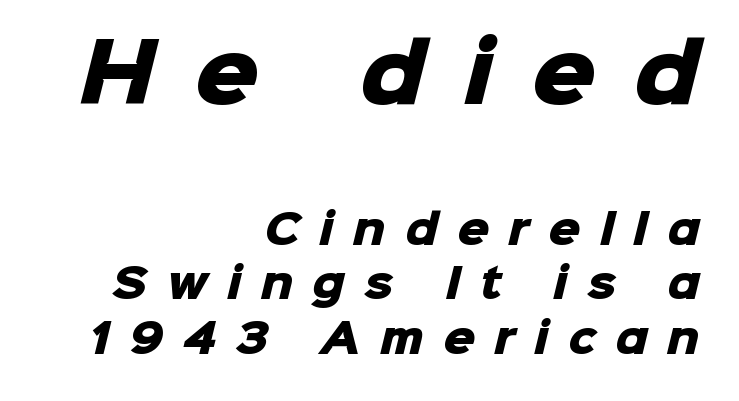
{"serif": "no", "bold": "yes", "weight": "heavy", "width": "normal", "stroke_contrast": "low", "x_height": "medium", "monospaced": "no", "underline": "no", "align": "right", "line_spacing": "normal", "line_spacing_ratio": 1.36, "letter_spacing": "wide", "letter_spacing_em": 0.48, "larger_block": "first", "size_ratio": 2.0, "glyph_px": 80}
